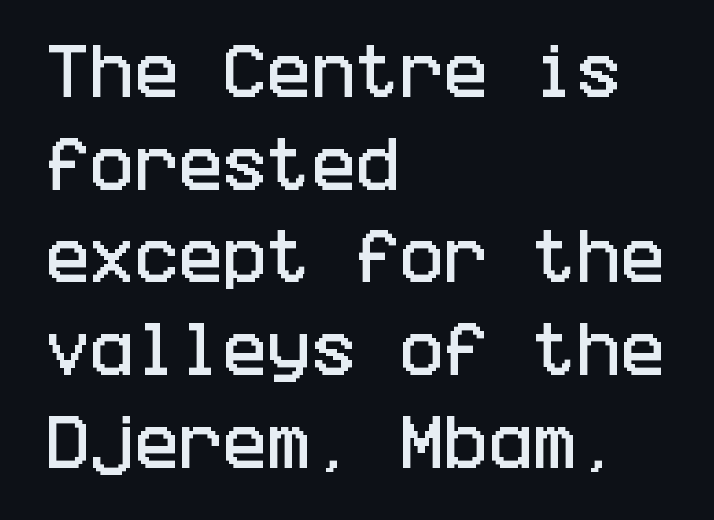
The image shows 59 px condensed sans-serif type, upright; set left-aligned, normal line spacing (1.57x), normal letter spacing, not underlined; low stroke contrast and a large x-height.
